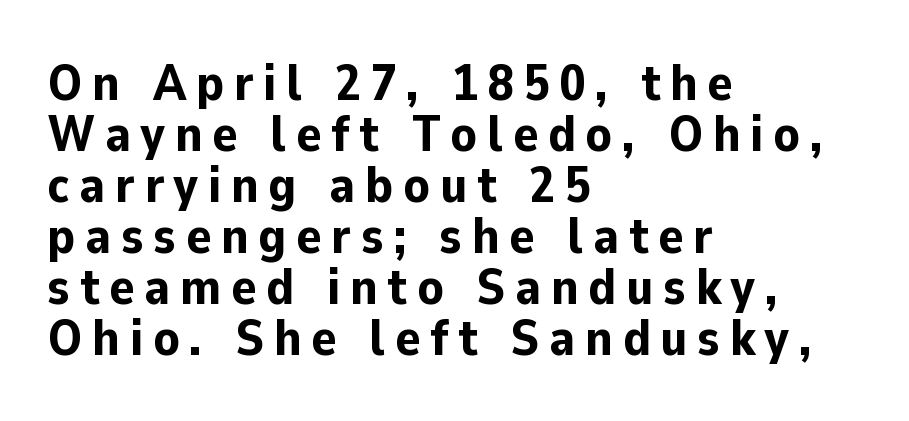
Q: Is the text bold? A: Yes.
Q: Is the text italic (slanted)? A: No, it is upright.
Q: Is the typeface a serif or a sans-serif typeface? A: Sans-serif.
Q: Is the text underlined? A: No.
Q: How is the paragraph aligned? A: Left-aligned.
Q: Is the spacing between lines tight, normal or loose? A: Tight.
Q: Width (condensed, normal, or wide)? A: Normal.
Q: Stroke contrast? A: Low.
Q: x-height? A: Medium.
Q: Monospaced? A: No.
